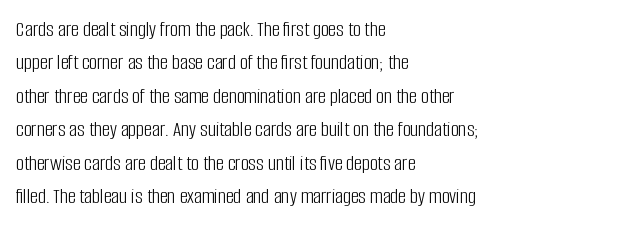
{"italic": "no", "bold": "no", "underline": "no", "align": "left", "line_spacing": "normal", "line_spacing_ratio": 1.52, "letter_spacing": "normal", "letter_spacing_em": 0.0, "glyph_px": 22}
